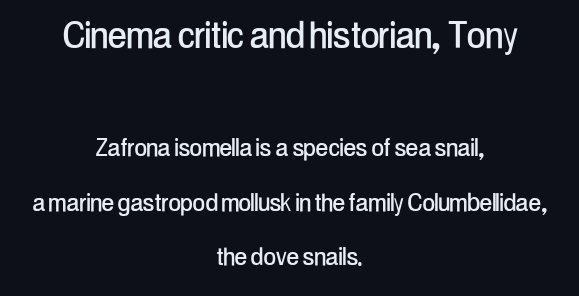
{"serif": "no", "italic": "no", "width": "condensed", "stroke_contrast": "low", "x_height": "medium", "monospaced": "no", "underline": "no", "align": "center", "line_spacing_ratio": 1.81, "letter_spacing": "normal", "letter_spacing_em": 0.0, "larger_block": "first", "size_ratio": 1.5, "glyph_px": 45}
